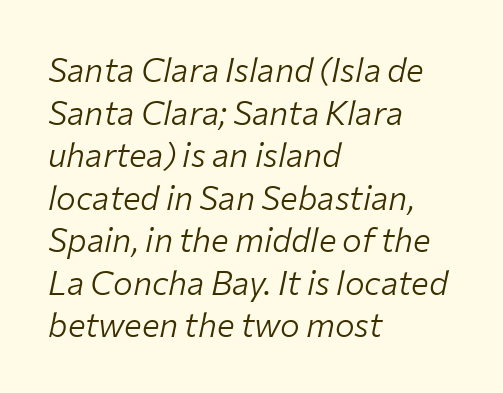
The image shows 33 px light type, italic (leaning right); set left-aligned, normal line spacing (1.29x), normal letter spacing, not underlined; low stroke contrast and a medium x-height.
